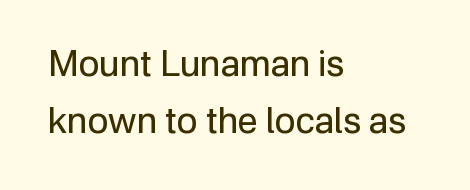
{"serif": "no", "italic": "no", "bold": "no", "weight": "regular", "width": "normal", "stroke_contrast": "low", "x_height": "medium", "monospaced": "no", "underline": "no", "align": "left", "line_spacing": "normal", "line_spacing_ratio": 1.57, "letter_spacing": "normal", "letter_spacing_em": 0.0, "glyph_px": 36}
